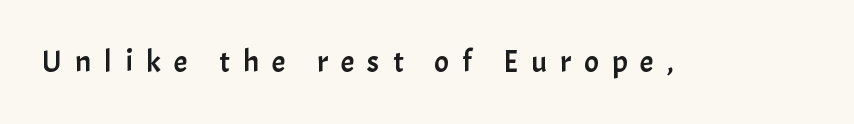
Q: Is the text italic (slanted)? A: No, it is upright.
Q: Is the typeface a serif or a sans-serif typeface? A: Sans-serif.
Q: Is the text underlined? A: No.
Q: Is the spacing between letters normal or unusually wide? A: Unusually wide.
Q: Width (condensed, normal, or wide)? A: Normal.
Q: Stroke contrast? A: Low.
Q: x-height? A: Medium.
Q: Monospaced? A: No.
